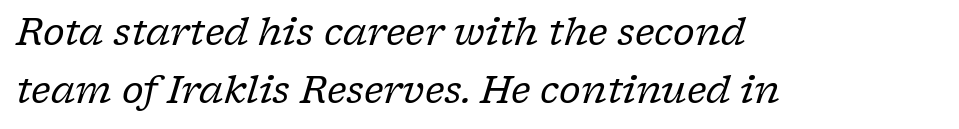
{"serif": "yes", "italic": "yes", "lean": "right", "slant_degrees": 17, "bold": "no", "weight": "regular", "width": "normal", "stroke_contrast": "low", "x_height": "medium", "monospaced": "no", "underline": "no", "align": "left", "line_spacing": "normal", "line_spacing_ratio": 1.57, "letter_spacing": "normal", "letter_spacing_em": 0.0, "glyph_px": 37}
